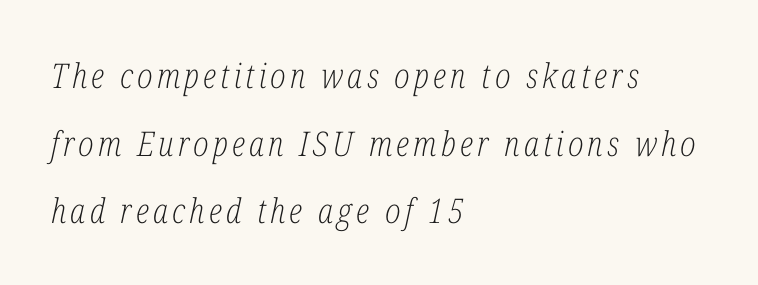
Italic? Definitely — the glyphs are oblique. The paragraph has a hard left edge and a soft right edge. Widely set lines give the paragraph a tall, airy silhouette. A light-to-regular cut is what we see here. Decoration check: the copy has no underline. A typesetter would call this proportional, since set widths differ per character.
